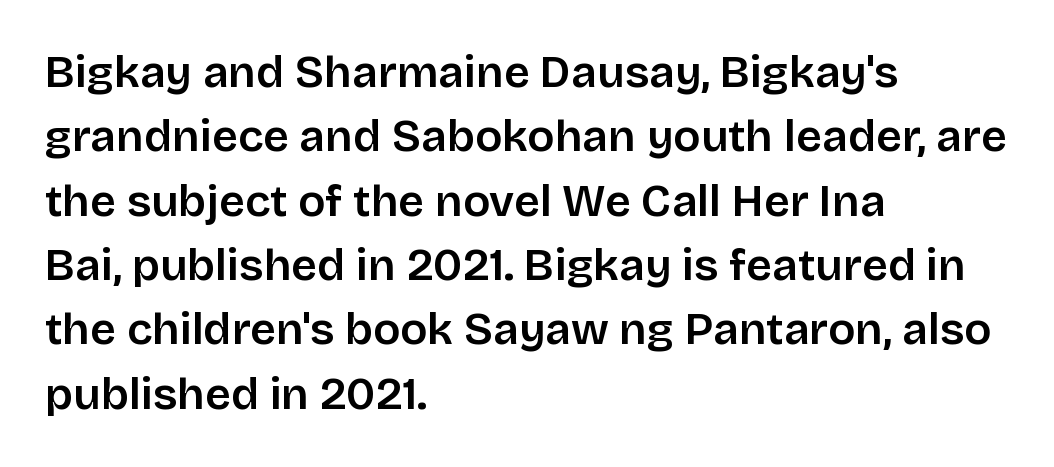
Q: Is the text bold? A: Semi-bold.
Q: Is the text italic (slanted)? A: No, it is upright.
Q: Is the typeface a serif or a sans-serif typeface? A: Sans-serif.
Q: Is the text underlined? A: No.
Q: How is the paragraph aligned? A: Left-aligned.
Q: Is the spacing between letters normal or unusually wide? A: Normal.
Q: Is the spacing between lines tight, normal or loose? A: Normal.
Q: Width (condensed, normal, or wide)? A: Normal.
Q: Stroke contrast? A: Low.
Q: x-height? A: Large.
Q: Monospaced? A: No.
